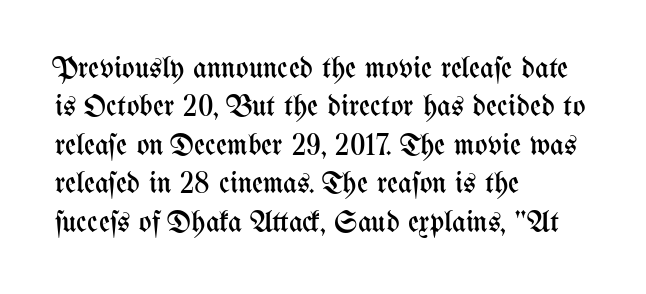
This is not heavy type; no bold has been used. One glance says typical: line gaps are just what's usual. The letters stand straight up with perfectly vertical stems. Each line starts at the same left margin while the right side varies. The area under the type is left untouched. The horizontal fit of the characters is conventional and even.
